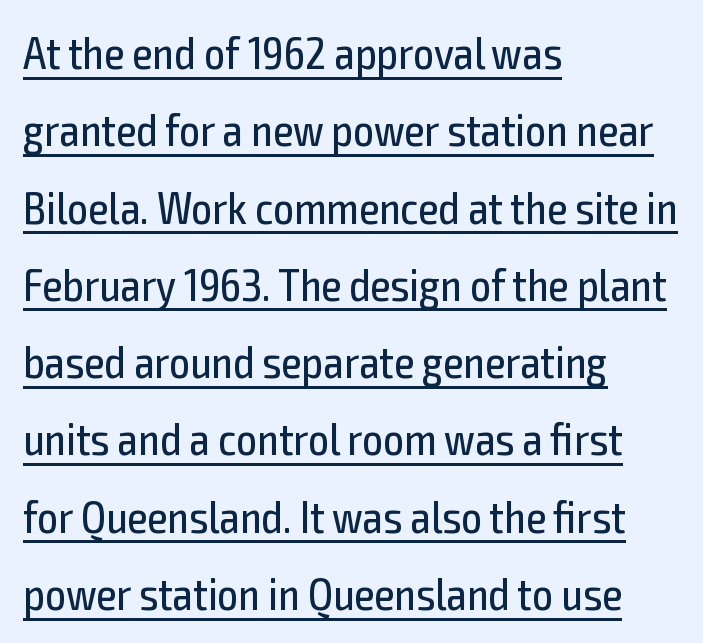
{"serif": "no", "italic": "no", "bold": "no", "weight": "regular", "width": "condensed", "x_height": "medium", "monospaced": "no", "underline": "yes", "align": "left", "line_spacing": "normal", "line_spacing_ratio": 1.68, "letter_spacing": "normal", "letter_spacing_em": 0.0, "glyph_px": 46}
